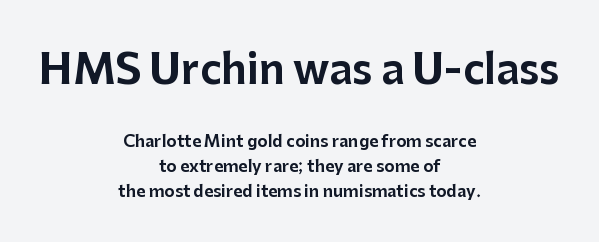
Q: Is the text italic (slanted)? A: No, it is upright.
Q: Is the typeface a serif or a sans-serif typeface? A: Sans-serif.
Q: Is the text underlined? A: No.
Q: How is the paragraph aligned? A: Centered.
Q: Is the spacing between letters normal or unusually wide? A: Normal.
Q: Is the spacing between lines tight, normal or loose? A: Normal.
Q: Which block of text is set in a larger size, the first (top) or the second (bottom)? A: The first (top) one.
Q: Width (condensed, normal, or wide)? A: Normal.
Q: Stroke contrast? A: Low.
Q: x-height? A: Medium.
Q: Monospaced? A: No.
